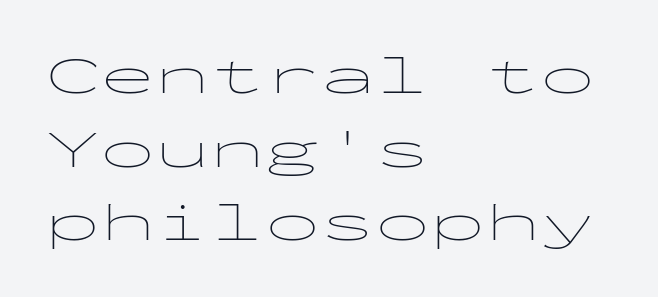
{"serif": "no", "italic": "no", "bold": "no", "weight": "thin", "width": "wide", "stroke_contrast": "low", "x_height": "medium", "monospaced": "yes", "underline": "no", "align": "left", "line_spacing": "normal", "line_spacing_ratio": 1.34, "letter_spacing": "normal", "letter_spacing_em": 0.0, "glyph_px": 55}
